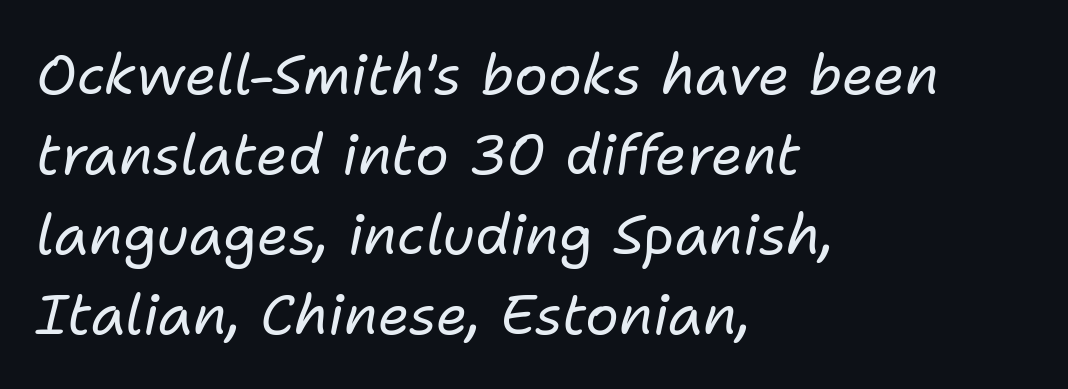
Each stroke keeps to a modest, everyday thickness or less. The font's italic variant was chosen for this text. This block has exactly the height ordinary leading produces. Any mark beneath the type? The region is blank. A typesetter would call this proportional, since set widths differ per character. The line texture is even and compact thanks to regular tracking.
